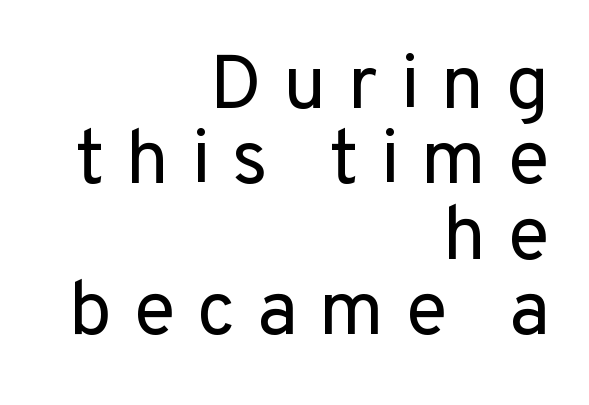
The image shows 77 px regular-weight sans-serif type, upright; set right-aligned, tight line spacing (0.98x), unusually wide letter spacing (+0.28 em), not underlined; low stroke contrast and a medium x-height.
